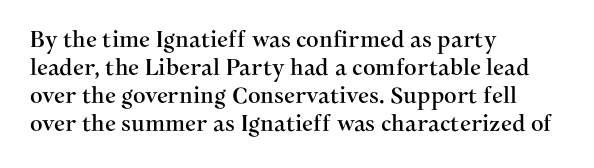
Style check: upright. Decoration check: the copy has no underline. The gaps between neighbouring characters are ordinary and unremarkable. This sample is left-justified, so line endings fall wherever the words run out. The rows are spaced the way most documents space them.
